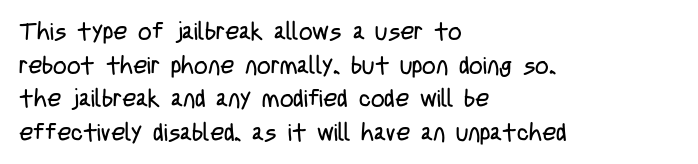
The image shows 24 px text type, upright; set left-aligned, normal line spacing (1.4x), normal letter spacing, not underlined.
